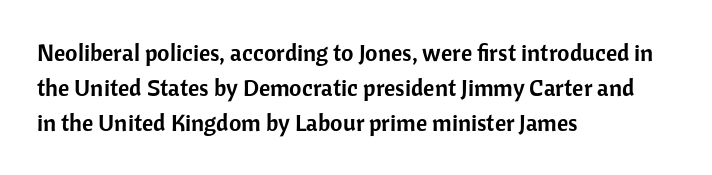
Q: Is the text italic (slanted)? A: No, it is upright.
Q: Is the text underlined? A: No.
Q: How is the paragraph aligned? A: Left-aligned.
Q: Is the spacing between letters normal or unusually wide? A: Normal.
Q: Is the spacing between lines tight, normal or loose? A: Normal.
